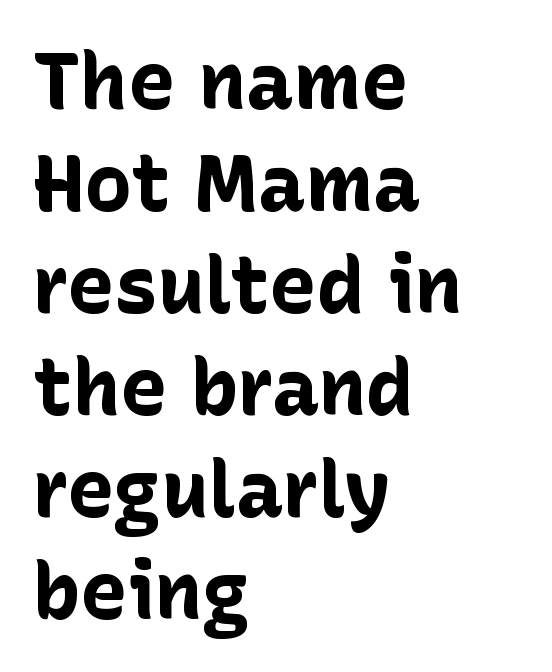
Typographic density is high because the face is bold. Horizontally, the lines are justified to the leading edge only. Character widths vary here, with narrow letters taking less room than wide ones. Italic: no, the glyphs are upright roman.
